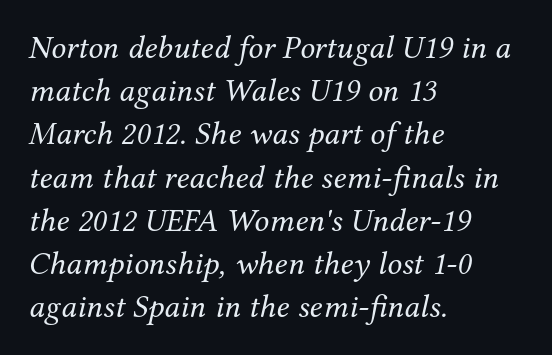
The image shows 33 px regular-weight serif type, italic (leaning right); set left-aligned, normal line spacing (1.31x), normal letter spacing, not underlined; medium stroke contrast and a medium x-height.
